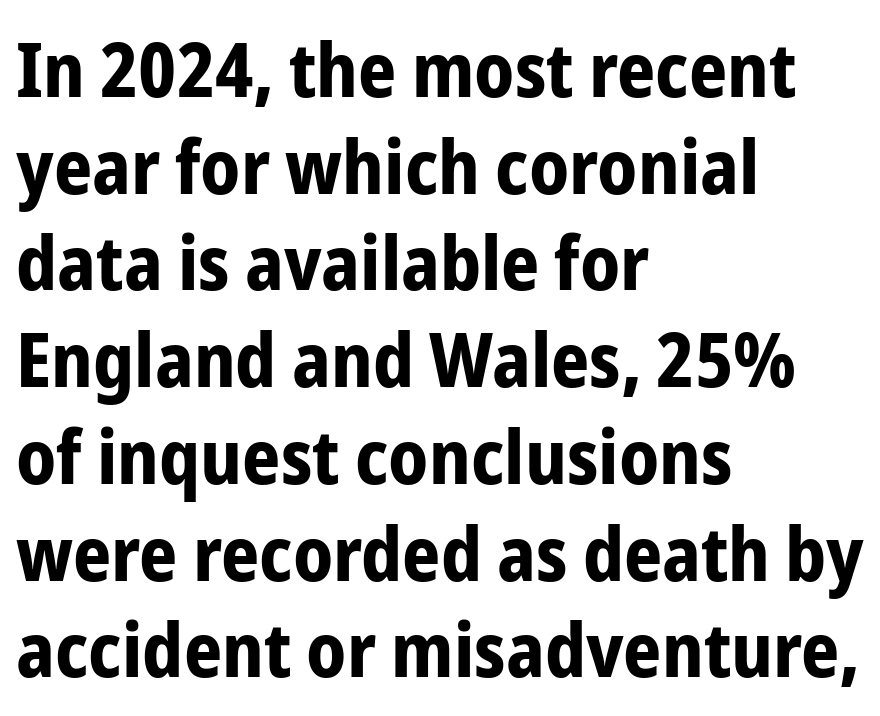
{"serif": "no", "italic": "no", "bold": "yes", "weight": "bold", "width": "condensed", "stroke_contrast": "low", "x_height": "medium", "monospaced": "no", "underline": "no", "align": "left", "line_spacing": "normal", "line_spacing_ratio": 1.29, "letter_spacing": "normal", "letter_spacing_em": 0.0, "glyph_px": 75}
